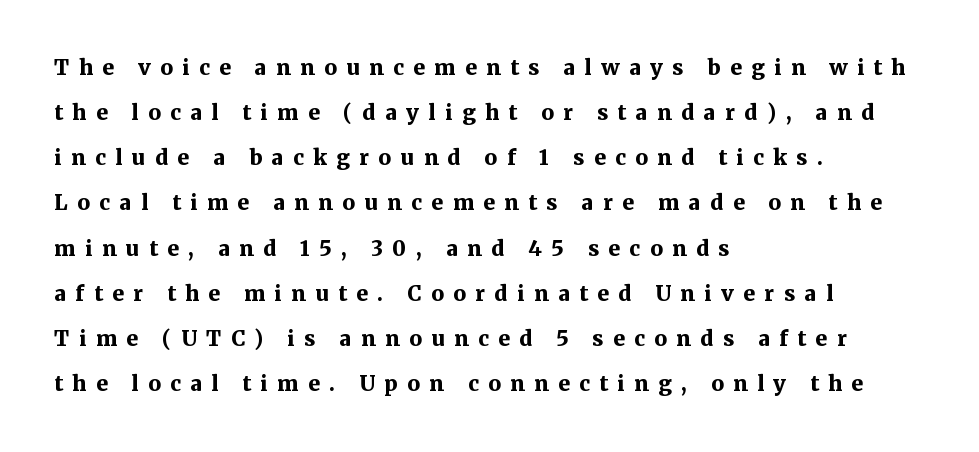
The image shows 21 px bold type, upright; set left-aligned, loose line spacing (2.15x), unusually wide letter spacing (+0.45 em), not underlined.
